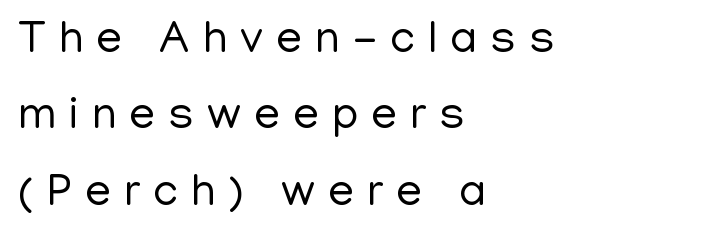
Q: Is the text bold? A: No.
Q: Is the text italic (slanted)? A: No, it is upright.
Q: Is the typeface a serif or a sans-serif typeface? A: Sans-serif.
Q: Is the text underlined? A: No.
Q: How is the paragraph aligned? A: Left-aligned.
Q: Is the spacing between letters normal or unusually wide? A: Unusually wide.
Q: Is the spacing between lines tight, normal or loose? A: Normal.
Q: Width (condensed, normal, or wide)? A: Normal.
Q: Stroke contrast? A: Low.
Q: x-height? A: Medium.
Q: Monospaced? A: No.
